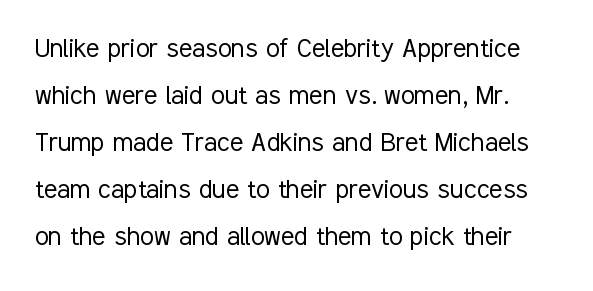
Q: Is the text bold? A: No.
Q: Is the text italic (slanted)? A: No, it is upright.
Q: Is the typeface a serif or a sans-serif typeface? A: Sans-serif.
Q: Is the text underlined? A: No.
Q: Is the spacing between letters normal or unusually wide? A: Normal.
Q: Is the spacing between lines tight, normal or loose? A: Normal.
Q: Width (condensed, normal, or wide)? A: Condensed.
Q: Stroke contrast? A: Low.
Q: x-height? A: Medium.
Q: Monospaced? A: No.
